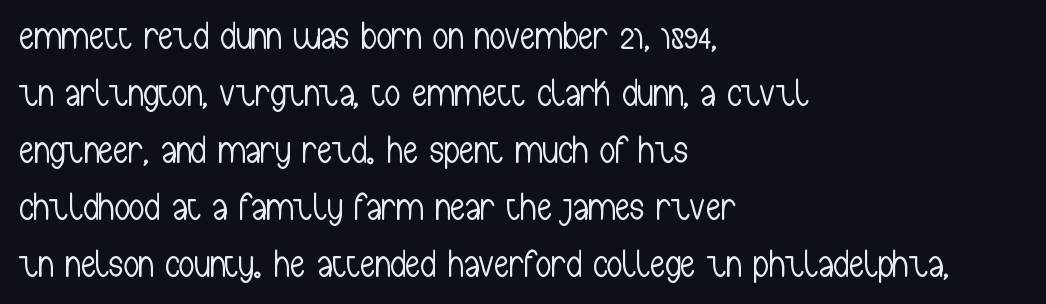
The image shows 38 px light, condensed sans-serif type, upright; set left-aligned, normal line spacing (1.5x), normal letter spacing, not underlined; low stroke contrast and a medium x-height.
